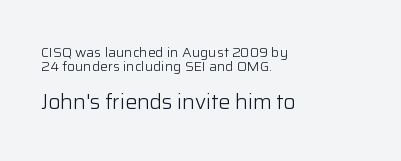
The string is rendered with underlining switched off. Look at the glyph heights: the lower group is clearly the bigger setting. Is there any slant? The stems are plumb. Leading is clearly below the norm, producing a dense column. Summary of weight: not heavy and not bold.
